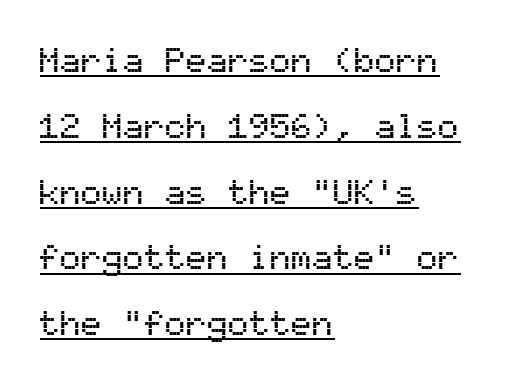
The image shows 35 px sans-serif type, upright, monospaced; set left-aligned, line spacing 1.88x, normal letter spacing, underlined; medium stroke contrast and a medium x-height.
